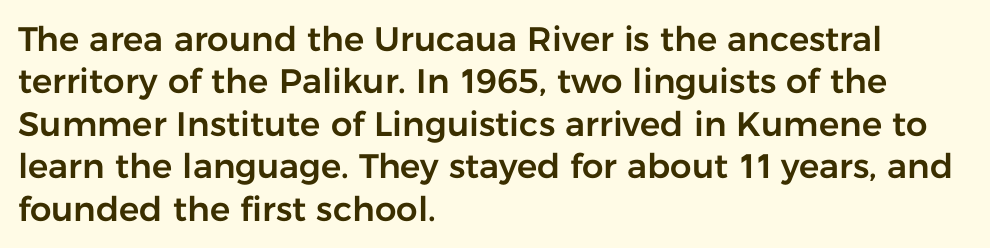
Q: Is the text italic (slanted)? A: No, it is upright.
Q: Is the typeface a serif or a sans-serif typeface? A: Sans-serif.
Q: Is the text underlined? A: No.
Q: How is the paragraph aligned? A: Left-aligned.
Q: Is the spacing between letters normal or unusually wide? A: Normal.
Q: Is the spacing between lines tight, normal or loose? A: Normal.
Q: Width (condensed, normal, or wide)? A: Normal.
Q: Stroke contrast? A: Low.
Q: x-height? A: Medium.
Q: Monospaced? A: No.
